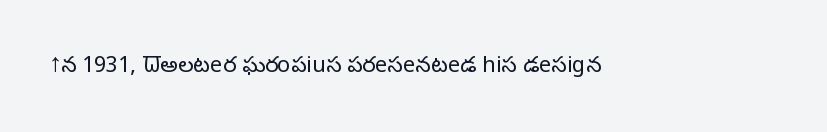
The image shows 22 px text type, upright; set normal letter spacing, not underlined.
